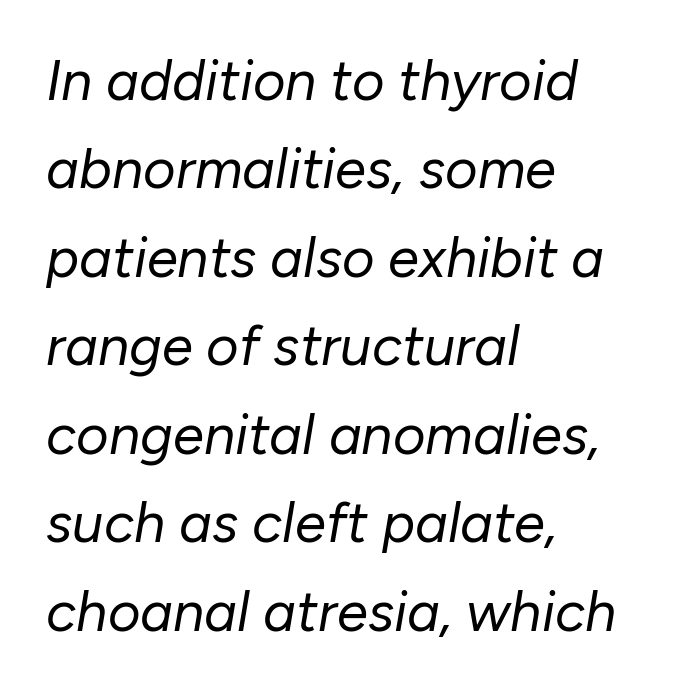
The image shows 56 px regular-weight type, italic (leaning right); set left-aligned, normal line spacing (1.58x), normal letter spacing, not underlined; low stroke contrast and a medium x-height.
